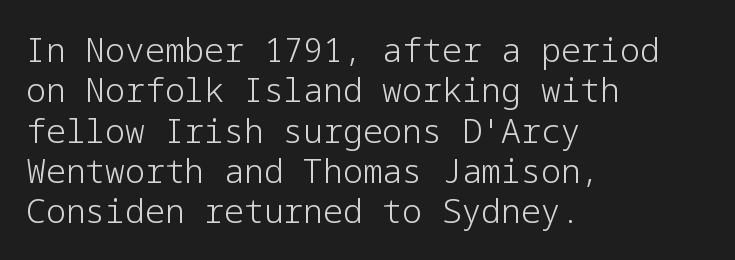
{"serif": "no", "italic": "no", "bold": "no", "weight": "light", "width": "normal", "stroke_contrast": "low", "x_height": "medium", "underline": "no", "align": "left", "line_spacing_ratio": 1.22, "letter_spacing": "normal", "letter_spacing_em": 0.0, "glyph_px": 33}
